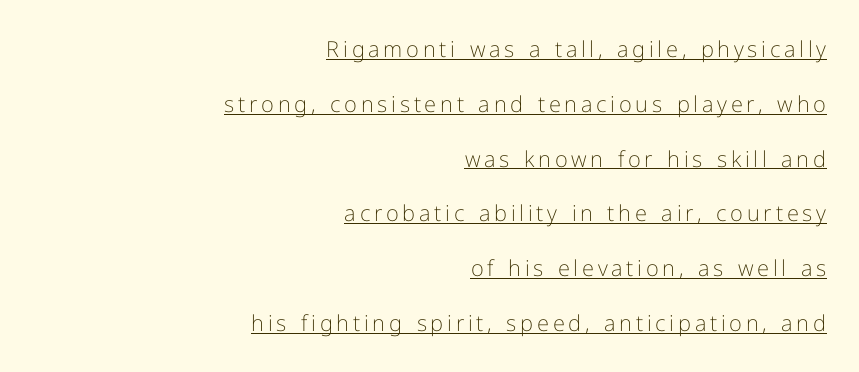
Q: Is the text bold? A: No.
Q: Is the text italic (slanted)? A: No, it is upright.
Q: Is the text underlined? A: Yes.
Q: How is the paragraph aligned? A: Right-aligned.
Q: Is the spacing between lines tight, normal or loose? A: Loose.
